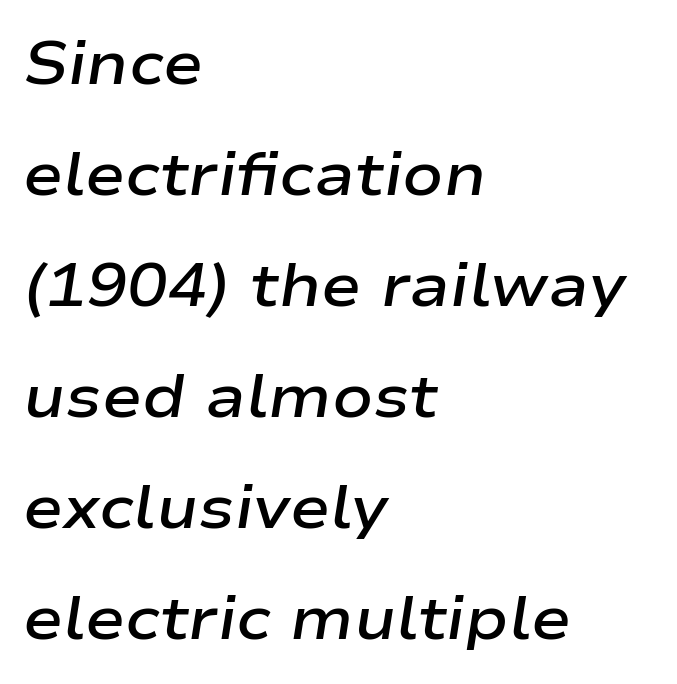
The image shows 60 px semibold, wide type, italic (leaning right); set left-aligned, line spacing 1.85x, normal letter spacing, not underlined; low stroke contrast and a medium x-height.
